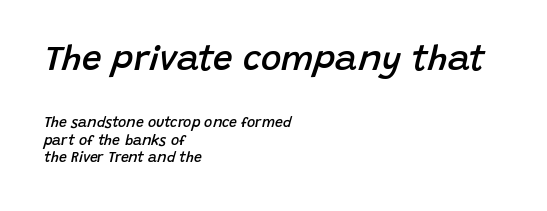
{"italic": "yes", "lean": "right", "slant_degrees": 15, "bold": "semi", "weight": "semibold", "width": "normal", "stroke_contrast": "low", "x_height": "large", "monospaced": "no", "underline": "no", "align": "left", "line_spacing": "normal", "line_spacing_ratio": 1.26, "letter_spacing": "normal", "letter_spacing_em": 0.0, "larger_block": "first", "size_ratio": 2.5, "glyph_px": 35}
